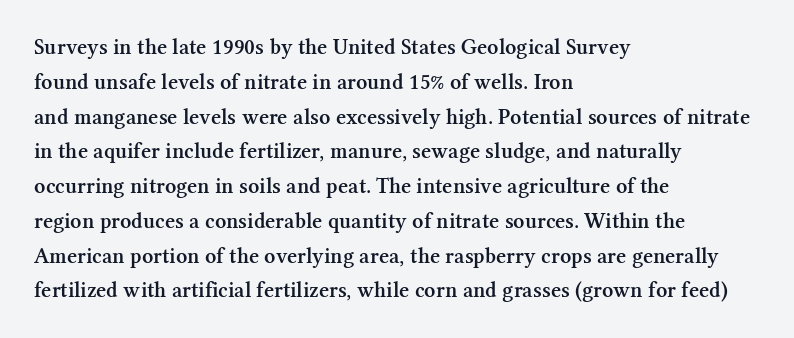
Firm but not heavy-handed strokes: this text is semibold. The specimen omits any rule beneath the text block's lines. Ordinary non-slanted type is in use. Each new line begins a customary step beneath the previous one. The line texture is even and compact thanks to regular tracking.
